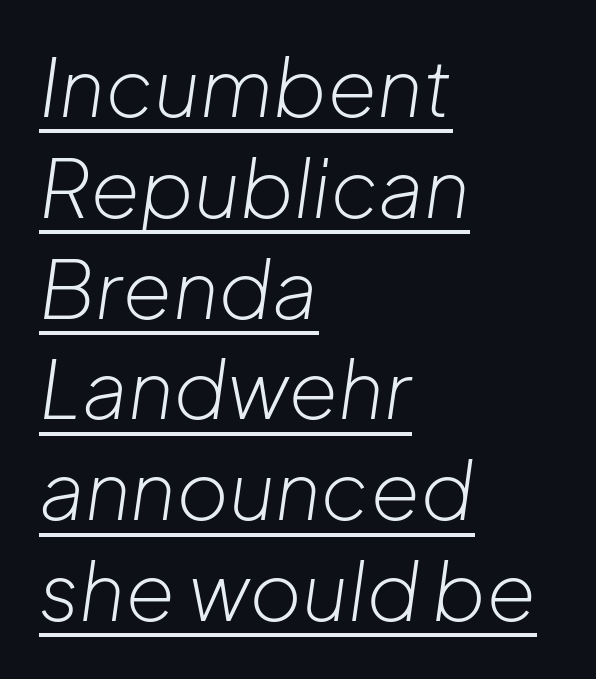
The image shows 80 px light type, italic (leaning right); set left-aligned, normal line spacing (1.26x), normal letter spacing, underlined; low stroke contrast and a medium x-height.
